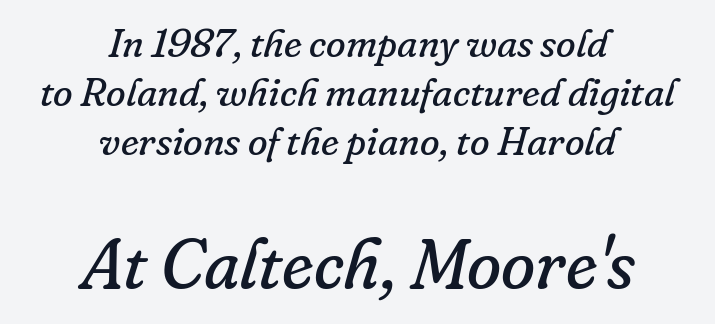
Q: Is the text bold? A: No.
Q: Is the text italic (slanted)? A: Yes, it leans right by about 16 degrees.
Q: Is the typeface a serif or a sans-serif typeface? A: Serif.
Q: Is the text underlined? A: No.
Q: How is the paragraph aligned? A: Centered.
Q: Is the spacing between letters normal or unusually wide? A: Normal.
Q: Which block of text is set in a larger size, the first (top) or the second (bottom)? A: The second (bottom) one.
Q: Width (condensed, normal, or wide)? A: Normal.
Q: Stroke contrast? A: Low.
Q: x-height? A: Small.
Q: Monospaced? A: No.
